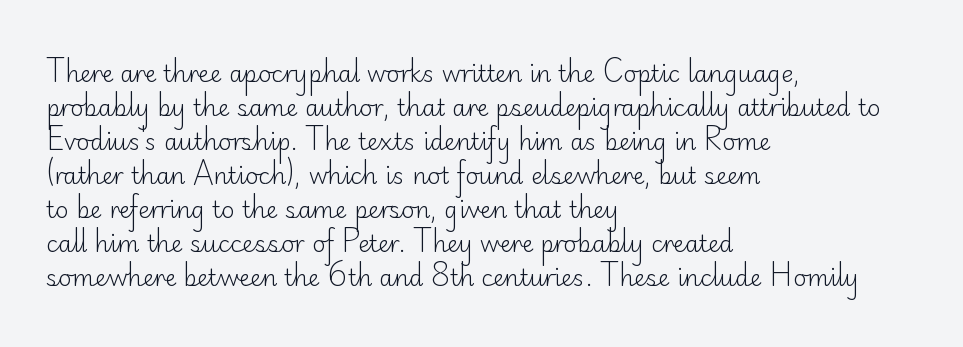
The image shows 23 px text type, upright; set left-aligned, normal line spacing (1.48x), normal letter spacing, not underlined.
